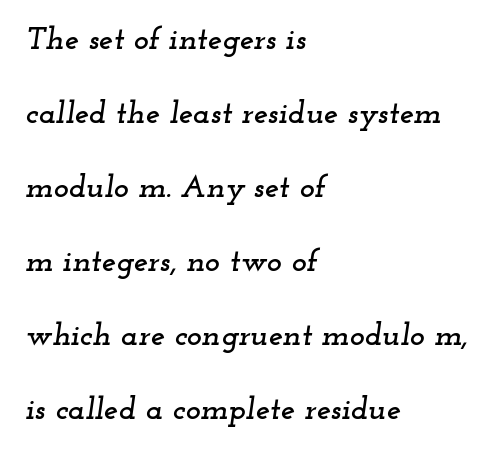
{"serif": "yes", "italic": "yes", "lean": "right", "slant_degrees": 12, "width": "wide", "stroke_contrast": "low", "x_height": "small", "monospaced": "no", "underline": "no", "align": "left", "line_spacing": "loose", "line_spacing_ratio": 2.31, "letter_spacing": "normal", "letter_spacing_em": 0.0, "glyph_px": 32}
